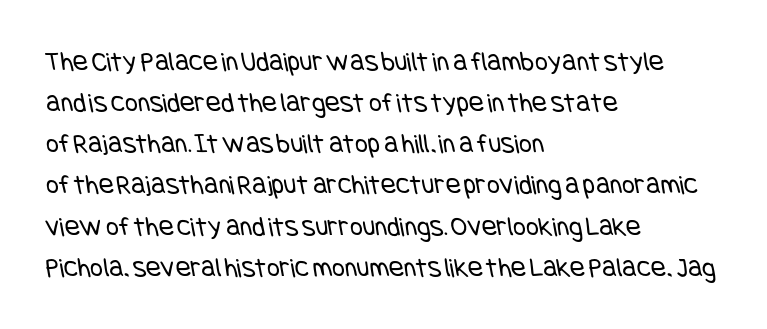
The image shows 28 px regular-weight, condensed sans-serif type; set left-aligned, normal line spacing (1.47x), normal letter spacing, not underlined; low stroke contrast and a large x-height.
